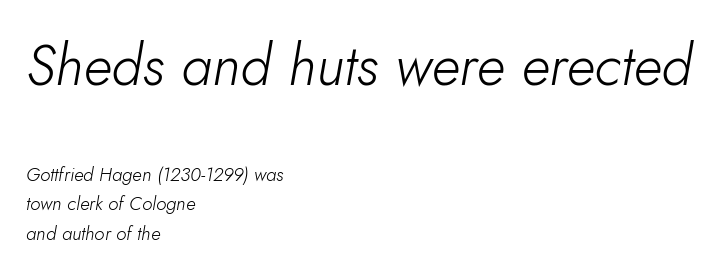
The composition opens big and finishes small. The passage shown is not underscored anywhere. Spacing between characters is what you'd get straight out of the box. Compared with ordinary roman type, these characters are visibly tilted. The letters advance in unequal steps, a hallmark of proportional type. Regular leading.
